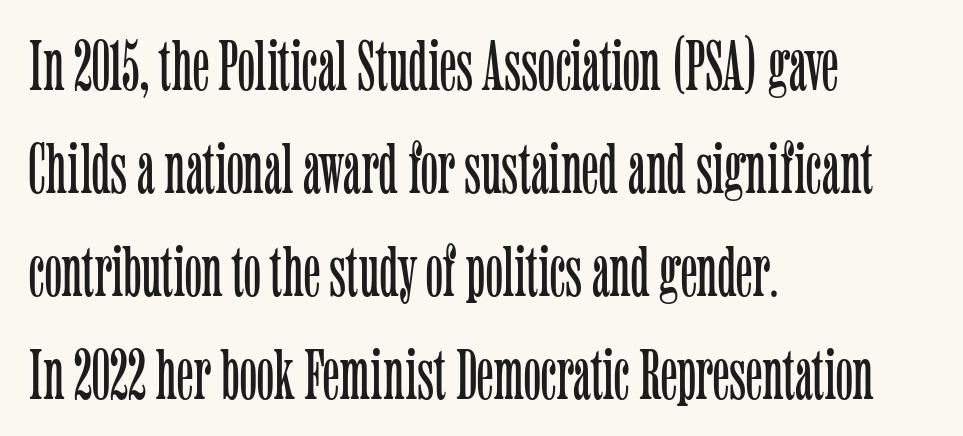
Q: Is the text bold? A: No.
Q: Is the text italic (slanted)? A: No, it is upright.
Q: Is the typeface a serif or a sans-serif typeface? A: Serif.
Q: Is the text underlined? A: No.
Q: How is the paragraph aligned? A: Left-aligned.
Q: Is the spacing between letters normal or unusually wide? A: Normal.
Q: Is the spacing between lines tight, normal or loose? A: Normal.
Q: Width (condensed, normal, or wide)? A: Condensed.
Q: Stroke contrast? A: Low.
Q: x-height? A: Medium.
Q: Monospaced? A: No.
